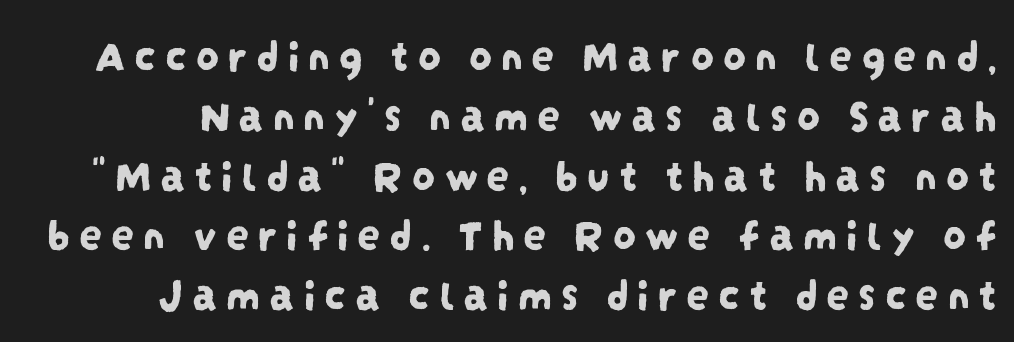
One glance says typical: line gaps are just what's usual. Rule under the text: the space is simply empty. Each letter keeps its own natural width here, so spacing adapts to shape. Each letter's strokes conclude bluntly, with no projecting serifs.
